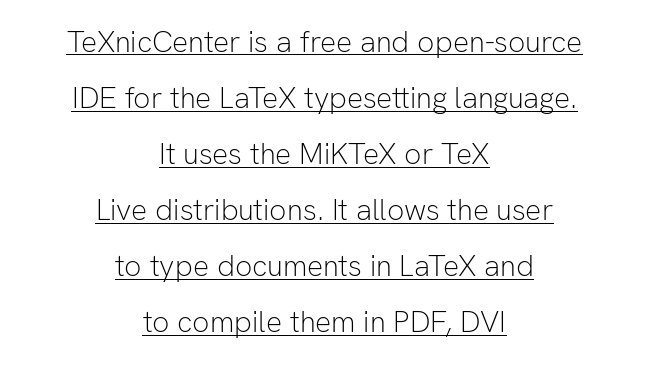
Q: Is the text bold? A: No.
Q: Is the text italic (slanted)? A: No, it is upright.
Q: Is the typeface a serif or a sans-serif typeface? A: Sans-serif.
Q: Is the text underlined? A: Yes.
Q: How is the paragraph aligned? A: Centered.
Q: Is the spacing between letters normal or unusually wide? A: Normal.
Q: Width (condensed, normal, or wide)? A: Normal.
Q: Stroke contrast? A: Low.
Q: x-height? A: Medium.
Q: Monospaced? A: No.
